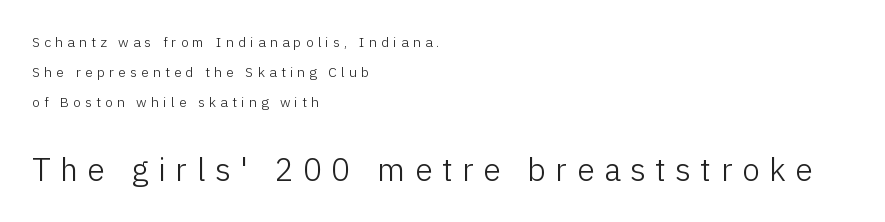
Q: Is the text bold? A: No.
Q: Is the text italic (slanted)? A: No, it is upright.
Q: Is the typeface a serif or a sans-serif typeface? A: Sans-serif.
Q: Is the text underlined? A: No.
Q: How is the paragraph aligned? A: Left-aligned.
Q: Is the spacing between letters normal or unusually wide? A: Unusually wide.
Q: Is the spacing between lines tight, normal or loose? A: Loose.
Q: Which block of text is set in a larger size, the first (top) or the second (bottom)? A: The second (bottom) one.
Q: Width (condensed, normal, or wide)? A: Normal.
Q: Stroke contrast? A: Low.
Q: x-height? A: Medium.
Q: Monospaced? A: No.
